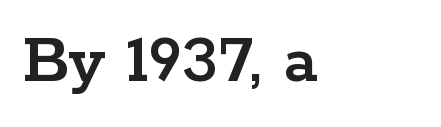
The rendering shows small feet on the letterforms — a serif design. Do the characters align in a grid? No, the font is proportional. You could call the tracking neutral — neither tight nor loose. Left-aligned paragraph, ragged on the right. Descenders hang freely into open space.
